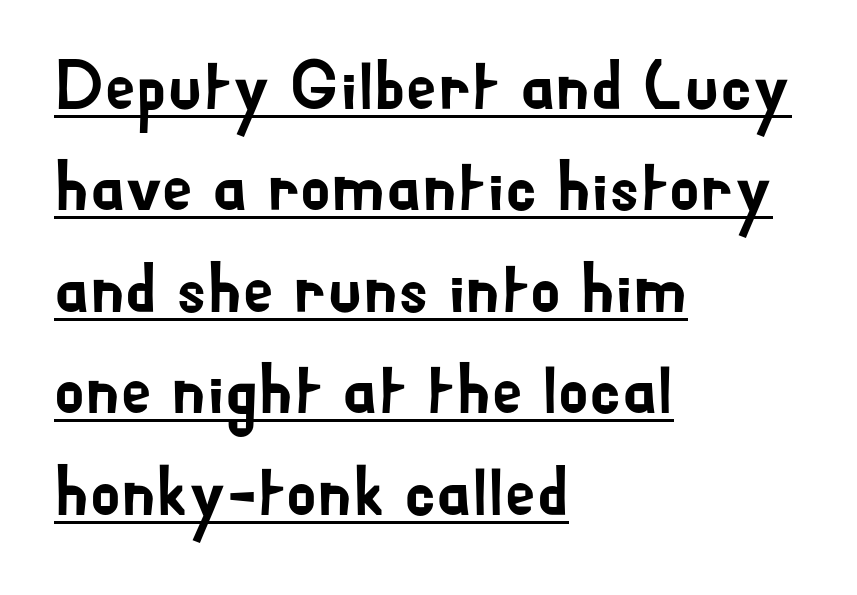
Q: Is the text italic (slanted)? A: No, it is upright.
Q: Is the typeface a serif or a sans-serif typeface? A: Sans-serif.
Q: Is the text underlined? A: Yes.
Q: How is the paragraph aligned? A: Left-aligned.
Q: Is the spacing between letters normal or unusually wide? A: Normal.
Q: Is the spacing between lines tight, normal or loose? A: Normal.
Q: Width (condensed, normal, or wide)? A: Normal.
Q: Stroke contrast? A: Low.
Q: x-height? A: Small.
Q: Monospaced? A: No.
